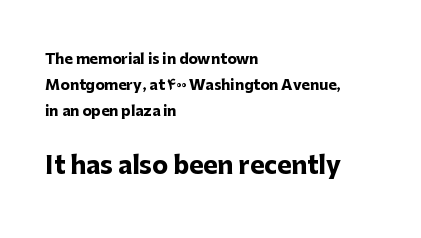
Posture: upright roman. What weight is shown? A full bold with thick strokes. This sample uses plain, unmodified letter spacing. Short and long lines alike share a common starting point at left. Quick note: underline off. Compare the two chunks: the lower has the greater cap height.
